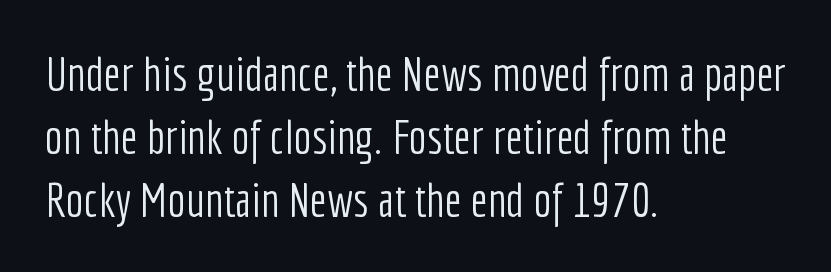
The face used here is proportionally spaced, like ordinary book or web type. Where is the straight margin? On the left. Nobody drew a line under any word here. I'd call this a sans setting — the letters go barefoot.
